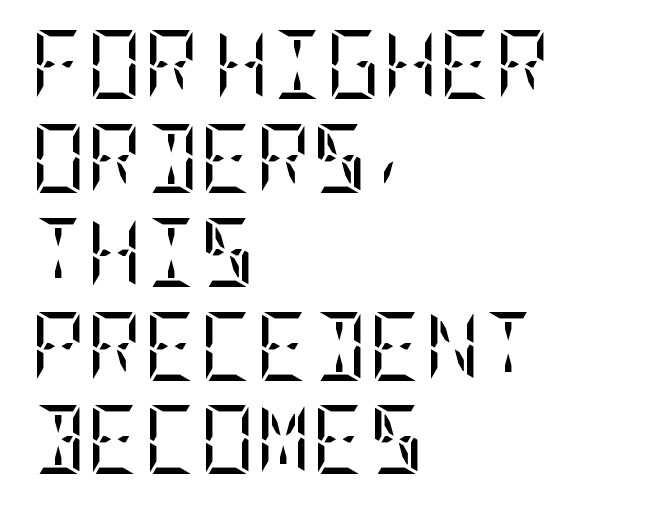
{"serif": "yes", "italic": "no", "bold": "no", "weight": "regular", "width": "condensed", "stroke_contrast": "low", "x_height": "large", "underline": "no", "align": "left", "line_spacing": "normal", "line_spacing_ratio": 1.36, "letter_spacing": "normal", "letter_spacing_em": 0.0, "glyph_px": 69}
